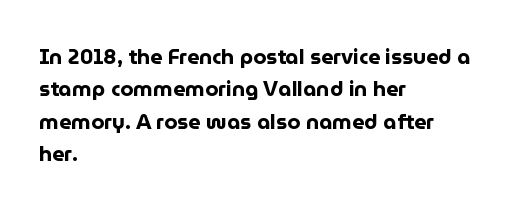
Q: Is the text bold? A: Yes.
Q: Is the text italic (slanted)? A: No, it is upright.
Q: Is the text underlined? A: No.
Q: How is the paragraph aligned? A: Left-aligned.
Q: Is the spacing between letters normal or unusually wide? A: Normal.
Q: Is the spacing between lines tight, normal or loose? A: Normal.
